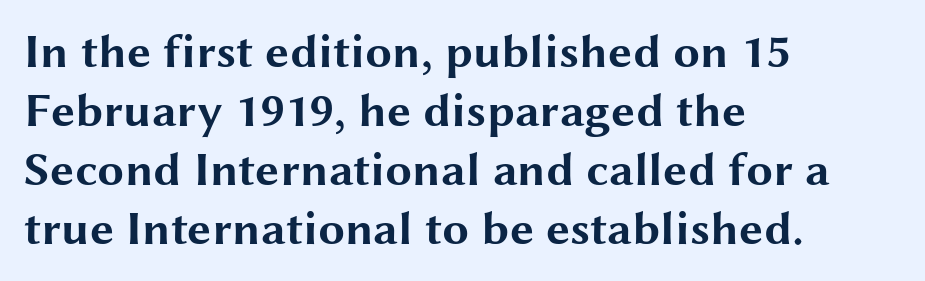
The image shows 48 px bold, wide sans-serif type, upright; set left-aligned, line spacing 1.23x, normal letter spacing, not underlined; medium stroke contrast and a medium x-height.
